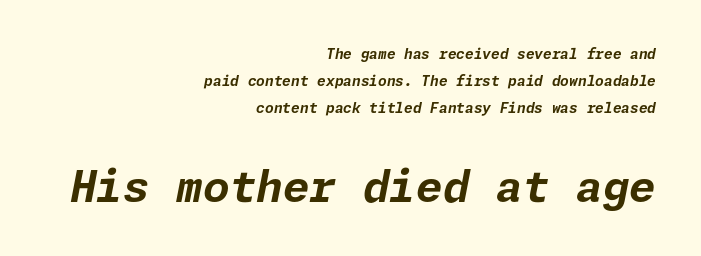
Q: Is the text bold? A: Yes.
Q: Is the text italic (slanted)? A: Yes, it leans right by about 11 degrees.
Q: Is the text underlined? A: No.
Q: How is the paragraph aligned? A: Right-aligned.
Q: Is the spacing between letters normal or unusually wide? A: Normal.
Q: Is the spacing between lines tight, normal or loose? A: Loose.
Q: Which block of text is set in a larger size, the first (top) or the second (bottom)? A: The second (bottom) one.
Q: Width (condensed, normal, or wide)? A: Normal.
Q: Stroke contrast? A: Low.
Q: x-height? A: Medium.
